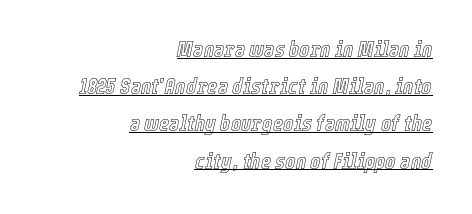
The image shows 22 px text type, italic (leaning right); set right-aligned, normal line spacing (1.69x), normal letter spacing, underlined.
